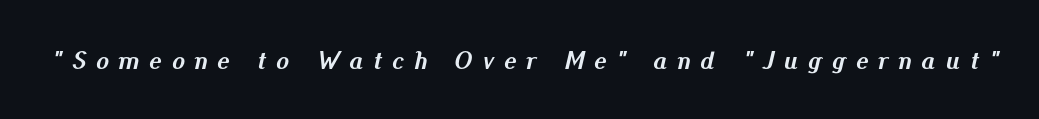
Q: Is the text bold? A: Yes.
Q: Is the text italic (slanted)? A: Yes, it leans right by about 13 degrees.
Q: Is the text underlined? A: No.
Q: Is the spacing between letters normal or unusually wide? A: Unusually wide.
